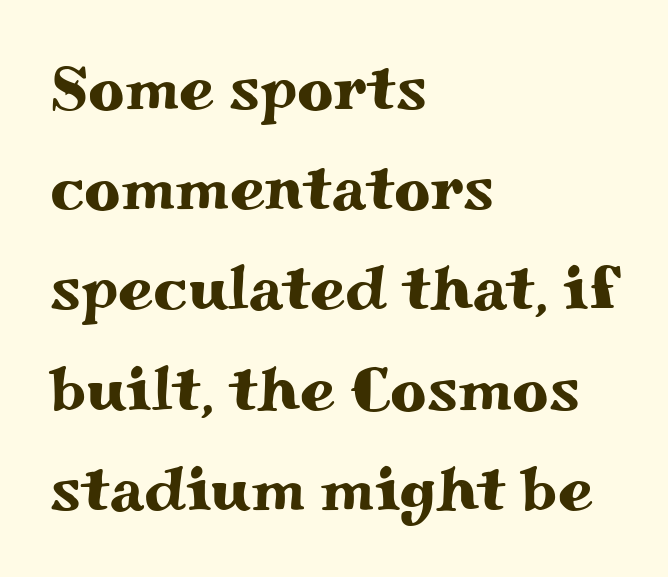
{"serif": "yes", "italic": "no", "width": "wide", "stroke_contrast": "medium", "x_height": "small", "monospaced": "no", "underline": "no", "align": "left", "line_spacing": "normal", "line_spacing_ratio": 1.59, "letter_spacing": "normal", "letter_spacing_em": 0.0, "glyph_px": 63}
